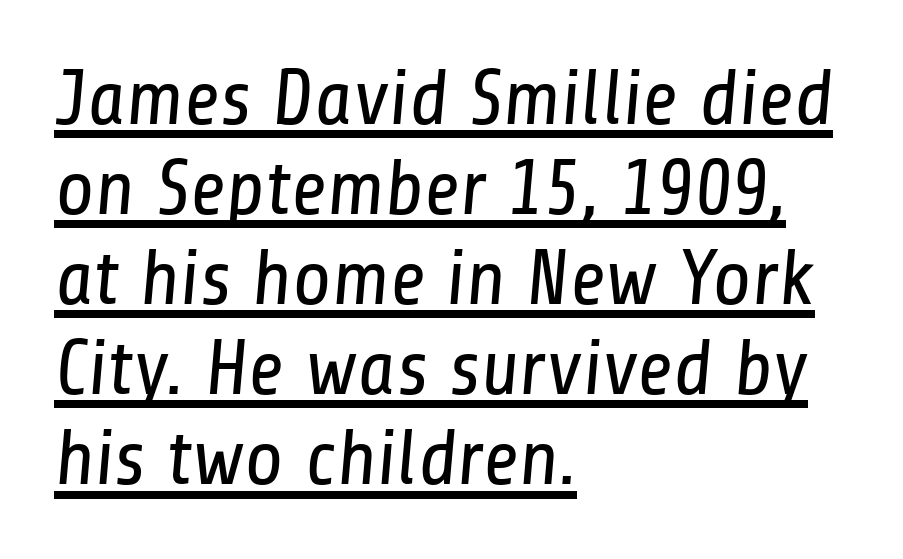
Q: Is the text bold? A: No.
Q: Is the typeface a serif or a sans-serif typeface? A: Sans-serif.
Q: Is the text underlined? A: Yes.
Q: How is the paragraph aligned? A: Left-aligned.
Q: Is the spacing between letters normal or unusually wide? A: Normal.
Q: Is the spacing between lines tight, normal or loose? A: Tight.
Q: Width (condensed, normal, or wide)? A: Condensed.
Q: Stroke contrast? A: Low.
Q: x-height? A: Medium.
Q: Monospaced? A: No.
